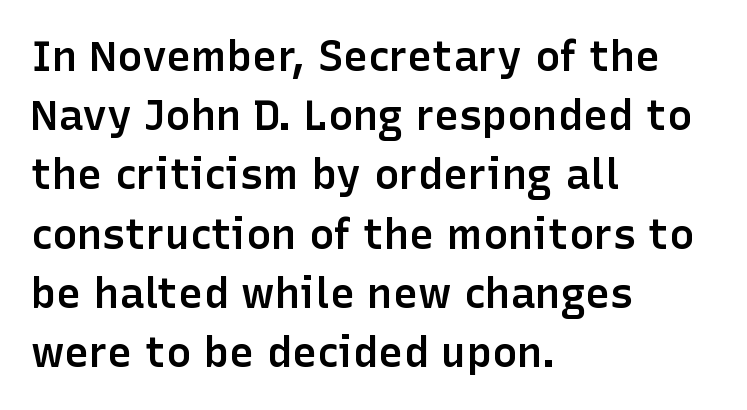
Q: Is the text bold? A: Semi-bold.
Q: Is the text italic (slanted)? A: No, it is upright.
Q: Is the typeface a serif or a sans-serif typeface? A: Sans-serif.
Q: Is the text underlined? A: No.
Q: How is the paragraph aligned? A: Left-aligned.
Q: Is the spacing between letters normal or unusually wide? A: Normal.
Q: Is the spacing between lines tight, normal or loose? A: Normal.
Q: Width (condensed, normal, or wide)? A: Normal.
Q: Stroke contrast? A: Low.
Q: x-height? A: Medium.
Q: Monospaced? A: No.
